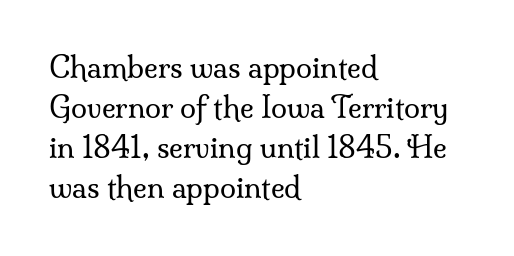
The face used here is seriffed, in the tradition of book romans. Heaviness? Minimal to ordinary, like unemphasized prose. Observe the ordinary spacing: letters are neighbours, not strangers. This sample has the flowing, uneven cadence of proportional lettering.
